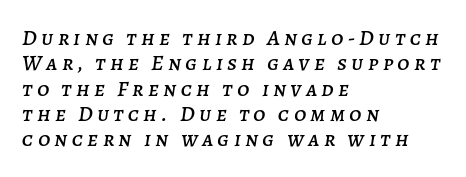
The letters are spread apart with noticeably loose tracking. Check the space under the baseline: it is left empty. Successive baselines arrive quickly, one right under another. Emphasis-style slanted type is in use.
